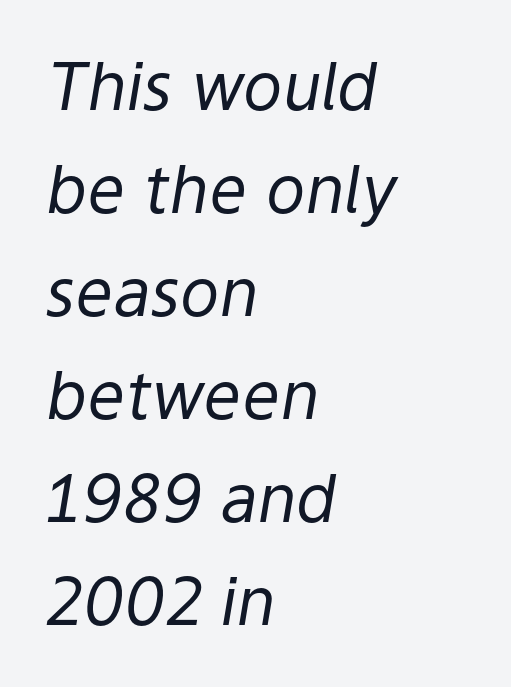
The image shows 66 px regular-weight type, italic (leaning right); set left-aligned, normal line spacing (1.56x), normal letter spacing, not underlined; low stroke contrast and a medium x-height.
